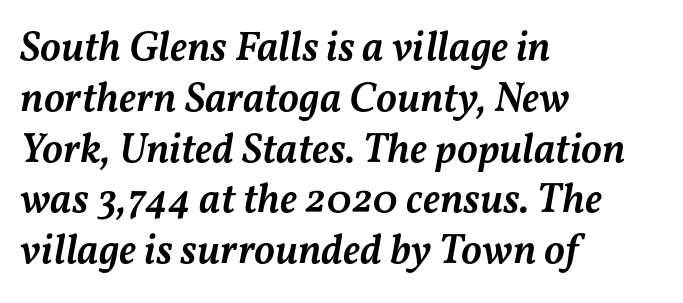
The image shows 42 px semibold type, italic (leaning right); set left-aligned, line spacing 1.21x, normal letter spacing, not underlined; medium stroke contrast and a medium x-height.
